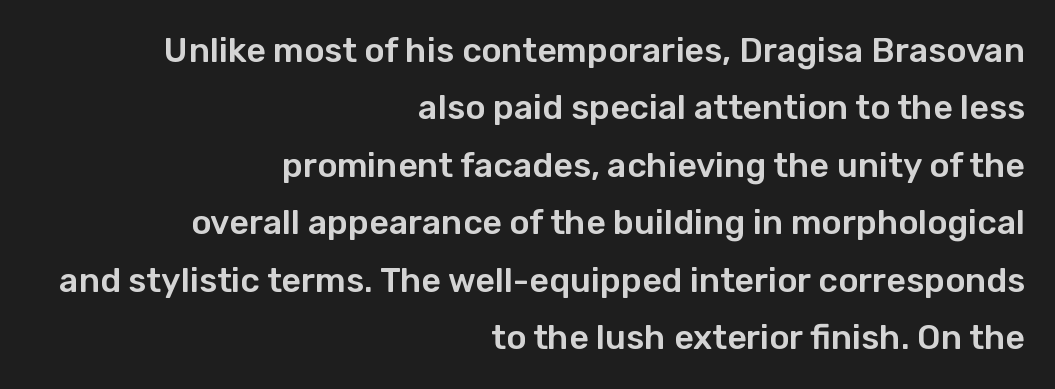
Varying glyph widths throughout — classic text-font behaviour. The lines sit at an ordinary, default distance from one another. Just letters on the line, the space beneath them empty. The letterforms sit shoulder to shoulder at normal distance.
